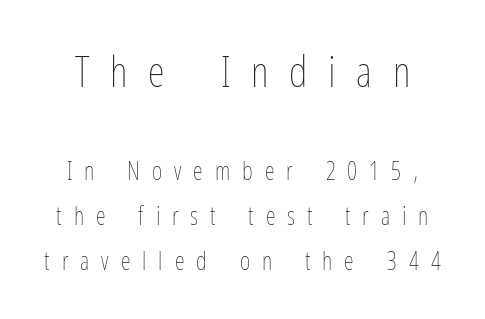
The image shows 43 px thin, condensed type, upright; set line spacing 1.8x, unusually wide letter spacing (+0.48 em), not underlined; the first (top) block is 1.72x larger; low stroke contrast and a medium x-height.
